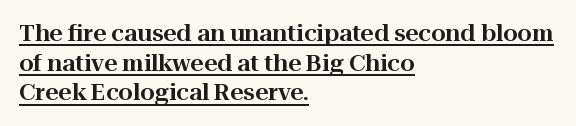
Q: Is the text italic (slanted)? A: No, it is upright.
Q: Is the text underlined? A: Yes.
Q: How is the paragraph aligned? A: Left-aligned.
Q: Is the spacing between letters normal or unusually wide? A: Normal.
Q: Is the spacing between lines tight, normal or loose? A: Normal.
